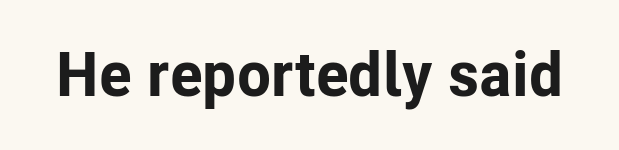
{"serif": "no", "italic": "no", "bold": "yes", "weight": "bold", "width": "normal", "stroke_contrast": "low", "x_height": "medium", "monospaced": "no", "underline": "no", "letter_spacing": "normal", "letter_spacing_em": 0.0, "glyph_px": 62}
